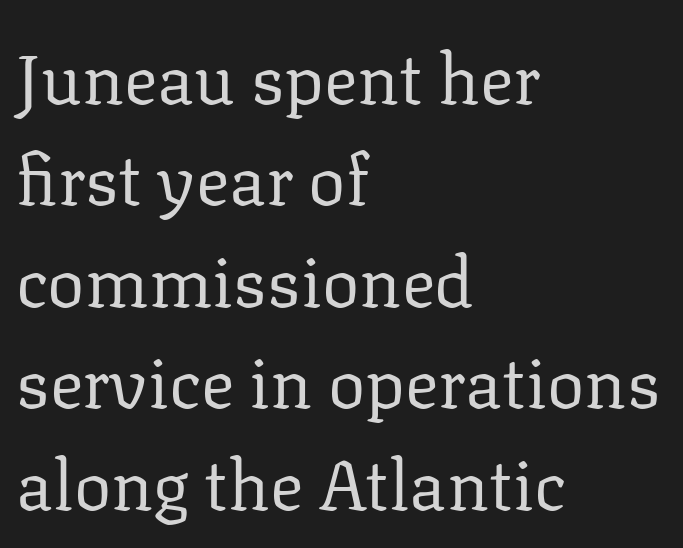
{"serif": "yes", "italic": "no", "bold": "no", "weight": "regular", "width": "normal", "stroke_contrast": "low", "x_height": "medium", "monospaced": "no", "underline": "no", "align": "left", "line_spacing": "normal", "line_spacing_ratio": 1.45, "letter_spacing": "normal", "letter_spacing_em": 0.0, "glyph_px": 70}
